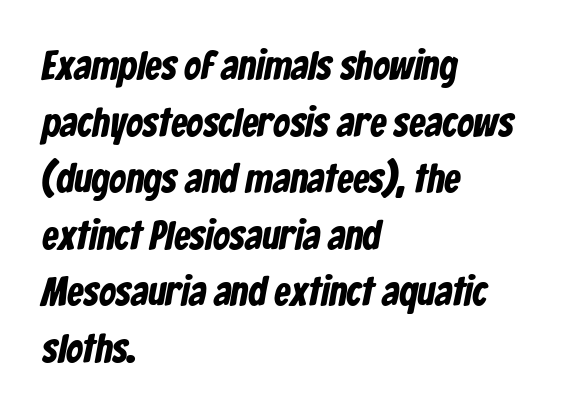
The image shows 41 px condensed sans-serif type; set left-aligned, normal line spacing (1.38x), normal letter spacing, not underlined; low stroke contrast and a medium x-height.
